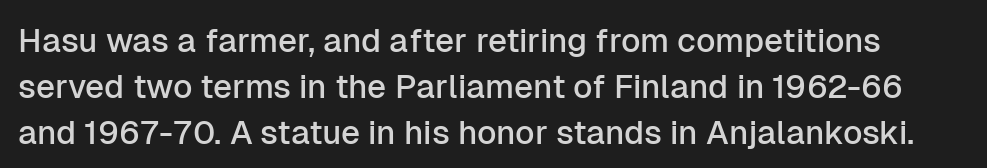
Standard letterfit; no display-style spreading of the glyphs. Varying glyph widths throughout — classic text-font behaviour. Are there feet on the stems? There aren't — it's a sans. Clear beneath every line of the passage. The rows are spaced the way most documents space them.
